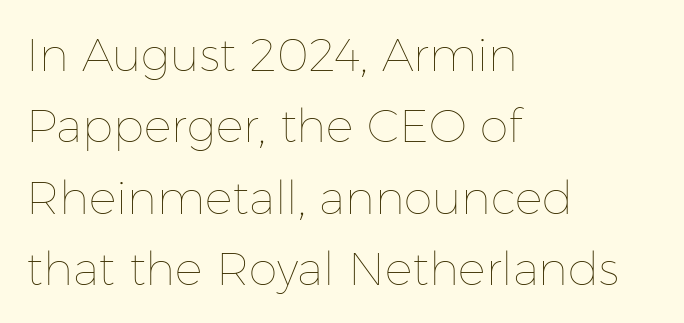
Q: Is the text bold? A: No.
Q: Is the text italic (slanted)? A: No, it is upright.
Q: Is the text underlined? A: No.
Q: How is the paragraph aligned? A: Left-aligned.
Q: Is the spacing between letters normal or unusually wide? A: Normal.
Q: Is the spacing between lines tight, normal or loose? A: Normal.
Q: Width (condensed, normal, or wide)? A: Normal.
Q: Stroke contrast? A: Low.
Q: x-height? A: Medium.
Q: Monospaced? A: No.
